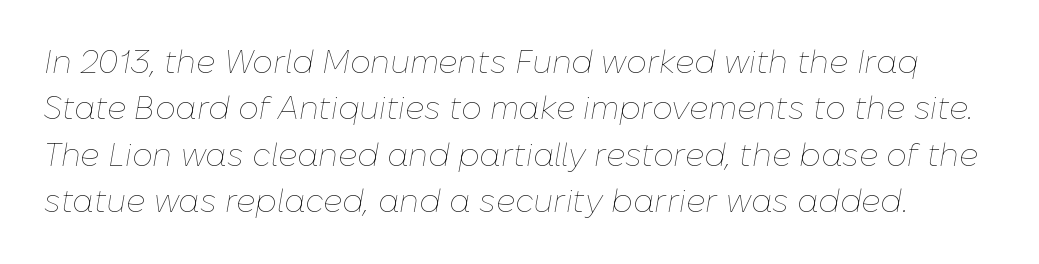
{"italic": "yes", "lean": "right", "slant_degrees": 10, "bold": "no", "weight": "thin", "width": "normal", "stroke_contrast": "low", "x_height": "medium", "monospaced": "no", "underline": "no", "line_spacing": "normal", "line_spacing_ratio": 1.45, "letter_spacing": "normal", "letter_spacing_em": 0.0, "glyph_px": 32}
